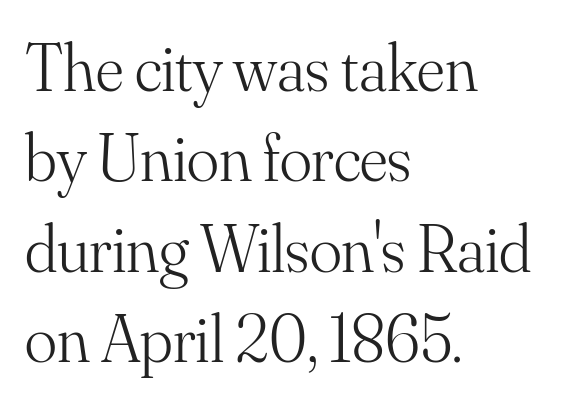
The image shows 67 px light serif type, upright; set left-aligned, normal line spacing (1.35x), normal letter spacing, not underlined; medium stroke contrast and a small x-height.
